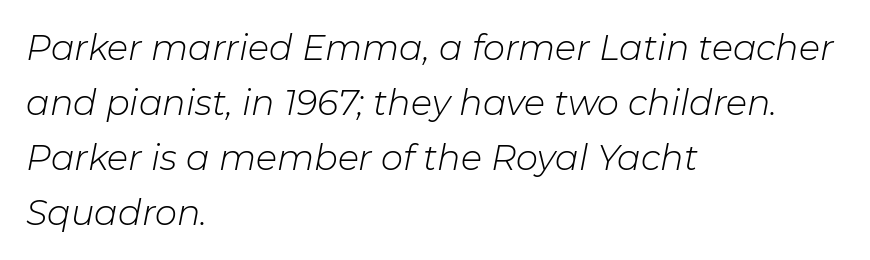
{"italic": "yes", "lean": "right", "slant_degrees": 11, "bold": "no", "weight": "light", "width": "normal", "stroke_contrast": "low", "x_height": "medium", "monospaced": "no", "underline": "no", "align": "left", "line_spacing": "normal", "line_spacing_ratio": 1.57, "letter_spacing": "normal", "letter_spacing_em": 0.0, "glyph_px": 35}
